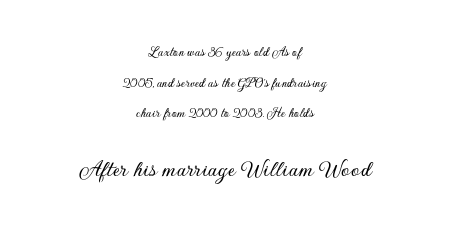
Q: Is the text italic (slanted)? A: Yes.
Q: Is the text underlined? A: No.
Q: How is the paragraph aligned? A: Centered.
Q: Is the spacing between letters normal or unusually wide? A: Normal.
Q: Is the spacing between lines tight, normal or loose? A: Loose.
Q: Which block of text is set in a larger size, the first (top) or the second (bottom)? A: The second (bottom) one.
